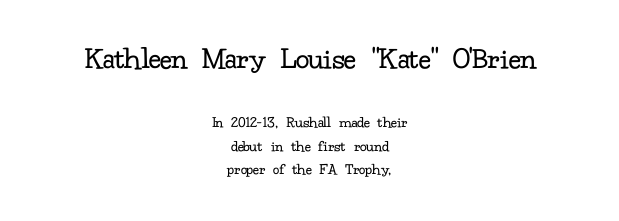
{"serif": "yes", "italic": "no", "bold": "no", "weight": "regular", "width": "normal", "stroke_contrast": "low", "x_height": "small", "monospaced": "no", "underline": "no", "align": "center", "line_spacing": "normal", "line_spacing_ratio": 1.46, "letter_spacing": "normal", "letter_spacing_em": 0.0, "larger_block": "first", "size_ratio": 2.0, "glyph_px": 32}
